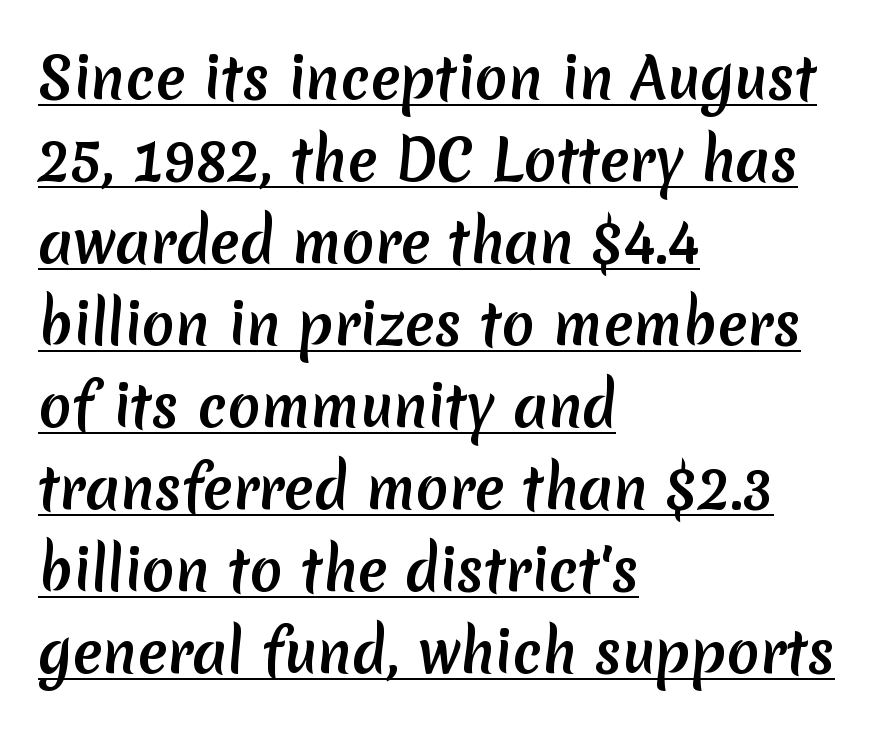
Q: Is the text bold? A: Yes.
Q: Is the typeface a serif or a sans-serif typeface? A: Sans-serif.
Q: Is the text underlined? A: Yes.
Q: How is the paragraph aligned? A: Left-aligned.
Q: Is the spacing between letters normal or unusually wide? A: Normal.
Q: Is the spacing between lines tight, normal or loose? A: Normal.
Q: Width (condensed, normal, or wide)? A: Normal.
Q: Stroke contrast? A: Low.
Q: x-height? A: Medium.
Q: Monospaced? A: No.
